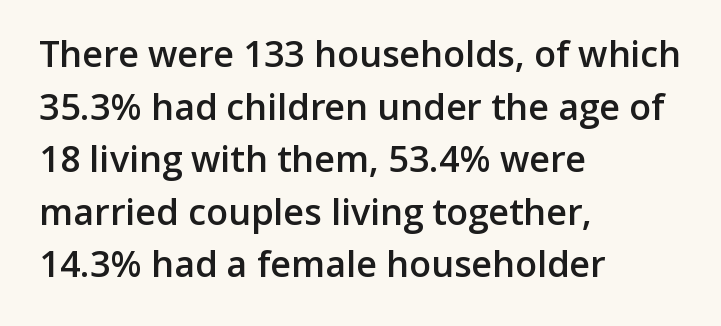
{"serif": "no", "italic": "no", "bold": "semi", "weight": "semibold", "width": "normal", "stroke_contrast": "low", "x_height": "medium", "monospaced": "no", "underline": "no", "align": "left", "line_spacing": "normal", "line_spacing_ratio": 1.46, "letter_spacing": "normal", "letter_spacing_em": 0.0, "glyph_px": 36}
